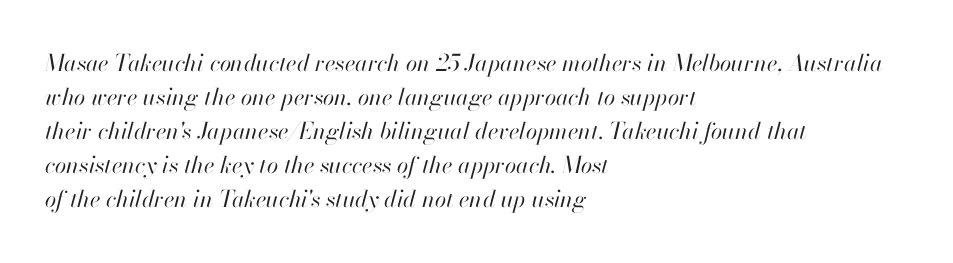
Q: Is the text bold? A: No.
Q: Is the text italic (slanted)? A: Yes, it leans right by about 13 degrees.
Q: Is the text underlined? A: No.
Q: How is the paragraph aligned? A: Left-aligned.
Q: Is the spacing between letters normal or unusually wide? A: Normal.
Q: Is the spacing between lines tight, normal or loose? A: Normal.
